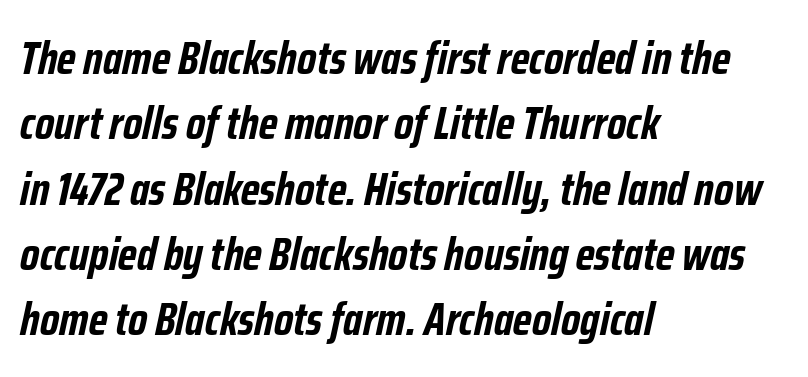
{"italic": "yes", "lean": "right", "slant_degrees": 12, "bold": "yes", "weight": "semibold", "width": "condensed", "stroke_contrast": "low", "x_height": "medium", "monospaced": "no", "underline": "no", "align": "left", "line_spacing": "normal", "line_spacing_ratio": 1.39, "letter_spacing": "normal", "letter_spacing_em": 0.0, "glyph_px": 47}
